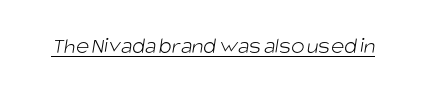
{"bold": "no", "underline": "yes", "letter_spacing": "normal", "letter_spacing_em": 0.0, "glyph_px": 23}
